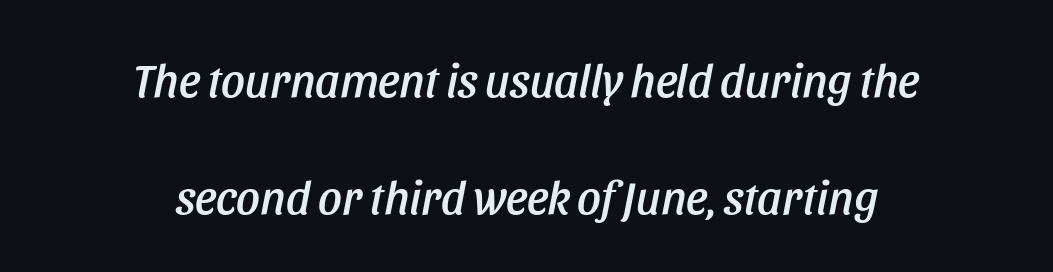
The image shows 47 px condensed type, italic (leaning right); set centered, loose line spacing (2.48x), normal letter spacing, not underlined; low stroke contrast and a large x-height.
